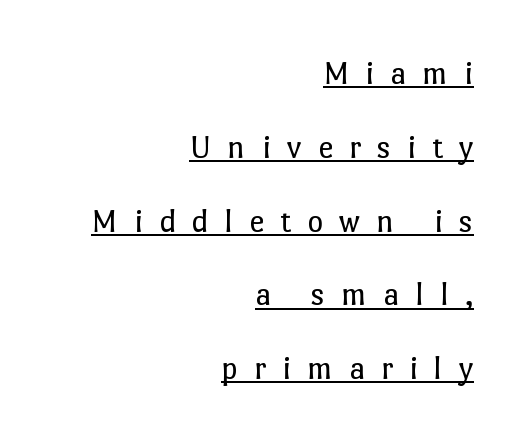
You could not count columns in this text — the font is proportionally spaced. The letters are spread apart with noticeably loose tracking. Line spacing here is loose. A flush-right, rag-left setting is used for this passage. Is the stroke heavy? The answer is a plain regular-or-lighter. Ascenders rise straight up at ninety degrees.
